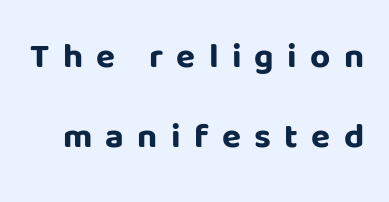
How would I describe the line gaps? Wide and relaxed. If you drew a line through each stem, it would be perfectly vertical. Heft: maximum for text — a bold. To sum up the face: it is a sans, with no serifs.
